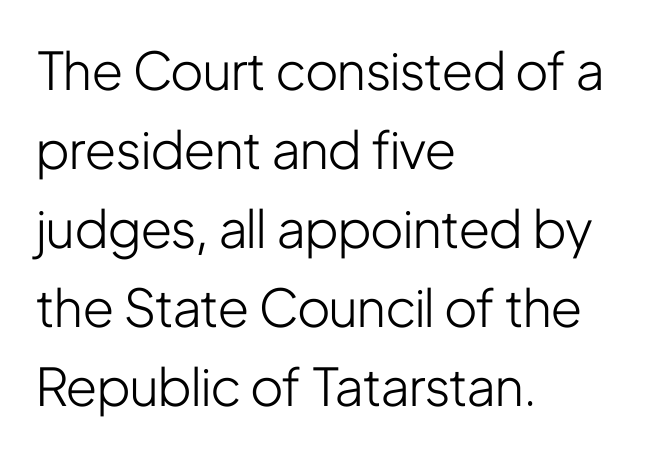
{"serif": "no", "italic": "no", "bold": "no", "weight": "light", "width": "condensed", "stroke_contrast": "low", "x_height": "medium", "monospaced": "no", "underline": "no", "align": "left", "line_spacing": "normal", "line_spacing_ratio": 1.52, "letter_spacing": "normal", "letter_spacing_em": 0.0, "glyph_px": 52}
